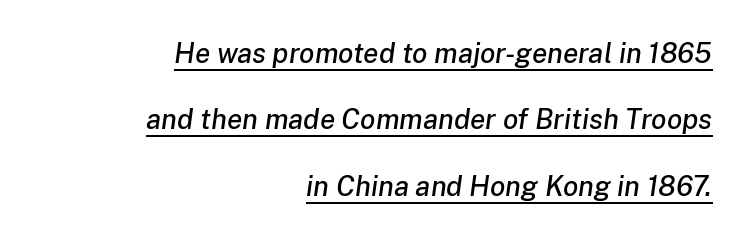
Notice the wide empty band between every row — that's loose leading. Every character sits at an angle, as italics do. The face used here is proportionally spaced, like ordinary book or web type. The horizontal fit of the characters is conventional and even. Notice how a bar underscores the lettering throughout.
